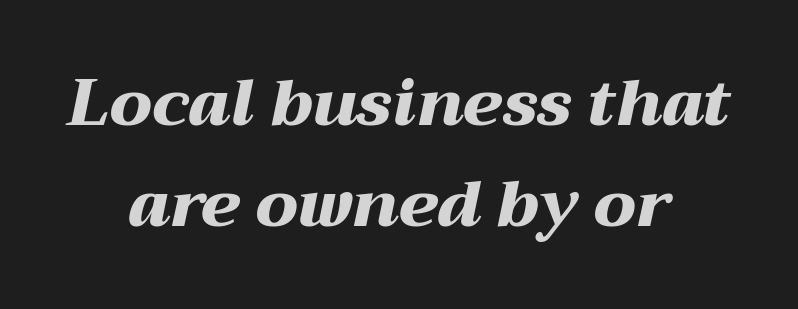
The image shows 65 px heavy, wide type, italic (leaning right); set centered, normal line spacing (1.56x), normal letter spacing, not underlined; medium stroke contrast and a medium x-height.
